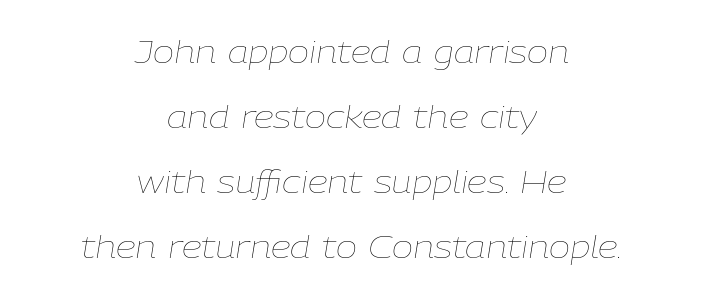
Q: Is the text bold? A: No.
Q: Is the text italic (slanted)? A: Yes, it leans right by about 9 degrees.
Q: Is the text underlined? A: No.
Q: How is the paragraph aligned? A: Centered.
Q: Is the spacing between letters normal or unusually wide? A: Normal.
Q: Is the spacing between lines tight, normal or loose? A: Loose.
Q: Width (condensed, normal, or wide)? A: Normal.
Q: Stroke contrast? A: Low.
Q: x-height? A: Medium.
Q: Monospaced? A: No.
